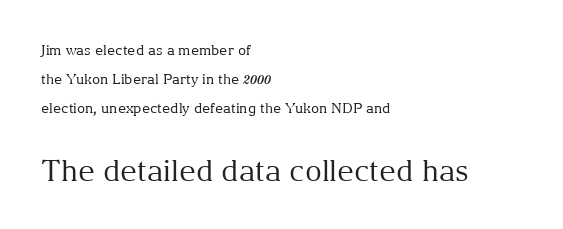
{"serif": "yes", "italic": "no", "bold": "no", "weight": "regular", "width": "normal", "stroke_contrast": "medium", "x_height": "medium", "monospaced": "no", "underline": "no", "align": "left", "line_spacing": "loose", "line_spacing_ratio": 2.08, "letter_spacing": "normal", "letter_spacing_em": 0.0, "larger_block": "second", "size_ratio": 2.07, "glyph_px": 29}
